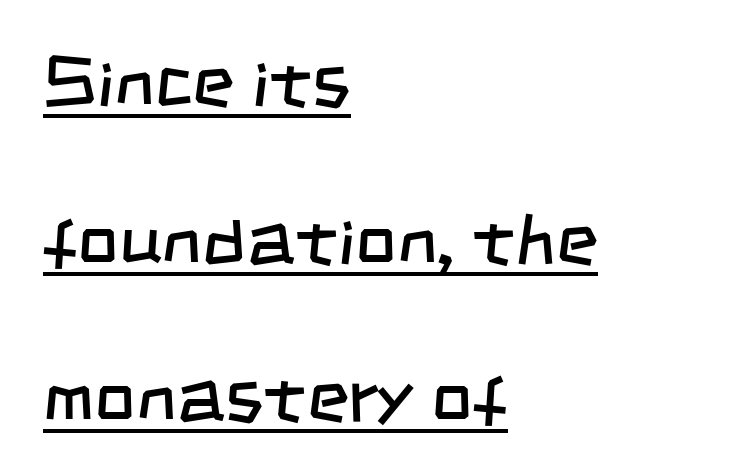
Q: Is the text bold? A: No.
Q: Is the typeface a serif or a sans-serif typeface? A: Sans-serif.
Q: Is the text underlined? A: Yes.
Q: How is the paragraph aligned? A: Left-aligned.
Q: Is the spacing between letters normal or unusually wide? A: Normal.
Q: Is the spacing between lines tight, normal or loose? A: Loose.
Q: Width (condensed, normal, or wide)? A: Condensed.
Q: Stroke contrast? A: Low.
Q: x-height? A: Large.
Q: Monospaced? A: No.
